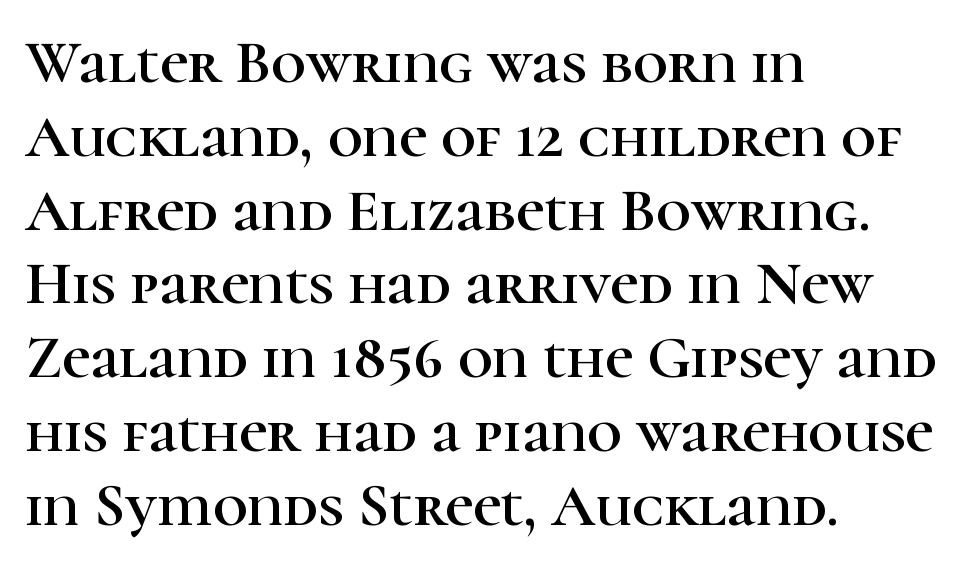
The image shows 61 px serif type, upright; set left-aligned, line spacing 1.21x, normal letter spacing, not underlined; high stroke contrast and a medium x-height.
